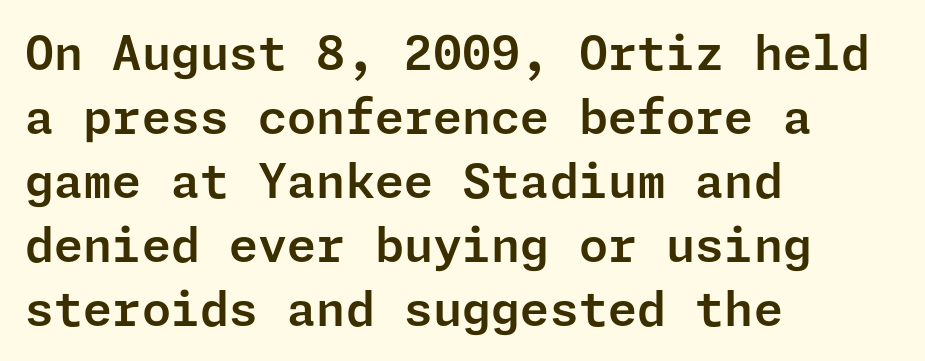
The image shows 47 px sans-serif type, upright; set left-aligned, normal line spacing (1.36x), normal letter spacing, not underlined; low stroke contrast and a medium x-height.
